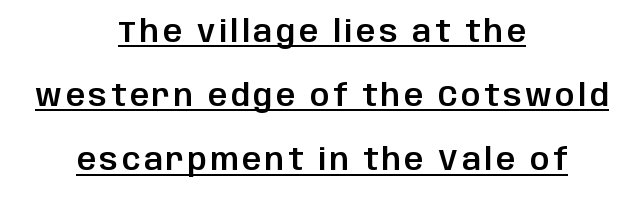
{"serif": "no", "italic": "no", "width": "normal", "stroke_contrast": "low", "x_height": "large", "monospaced": "no", "underline": "yes", "align": "center", "line_spacing": "loose", "line_spacing_ratio": 2.14, "glyph_px": 30}
